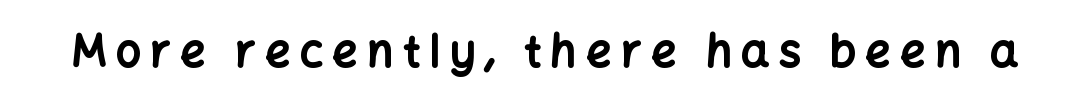
{"serif": "no", "italic": "no", "bold": "yes", "weight": "bold", "width": "normal", "stroke_contrast": "low", "x_height": "medium", "monospaced": "no", "underline": "no", "letter_spacing": "wide", "letter_spacing_em": 0.2, "glyph_px": 45}
